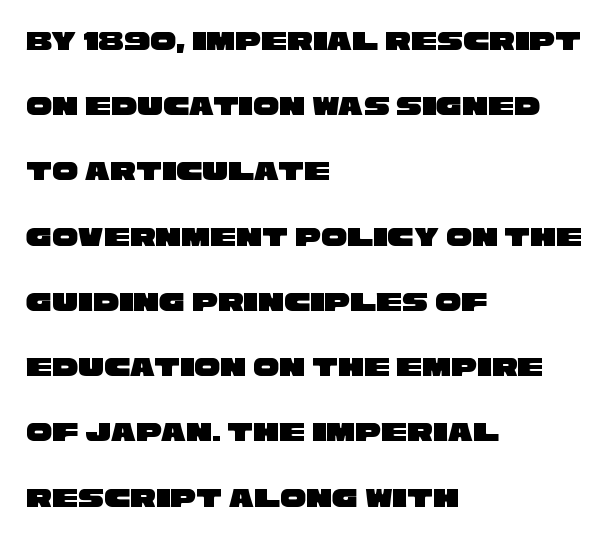
Underline: absent. Characters follow at the spacing the type designer built in. Successive baselines arrive slowly, with a big drop between each. No feet cap the strokes, marking this as sans-serif type. Is this a fixed-width face? No — the glyphs have proportional, varying widths.
